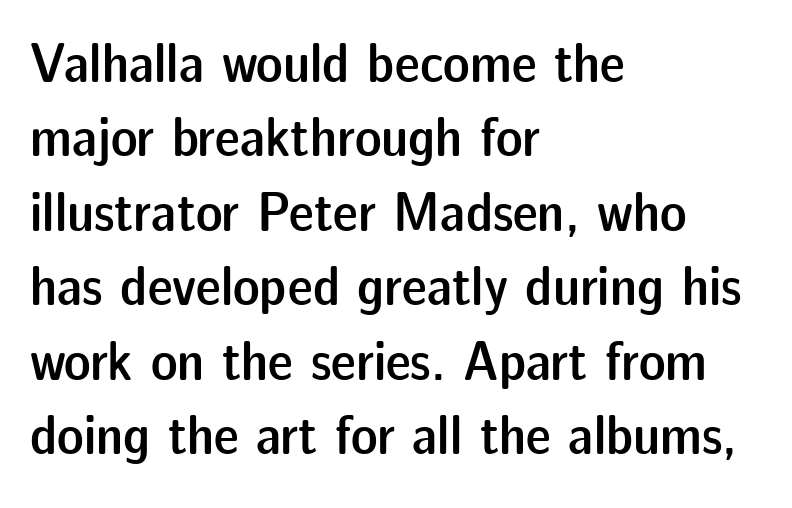
The image shows 56 px semibold sans-serif type, upright; set left-aligned, normal line spacing (1.33x), normal letter spacing, not underlined; low stroke contrast and a medium x-height.
